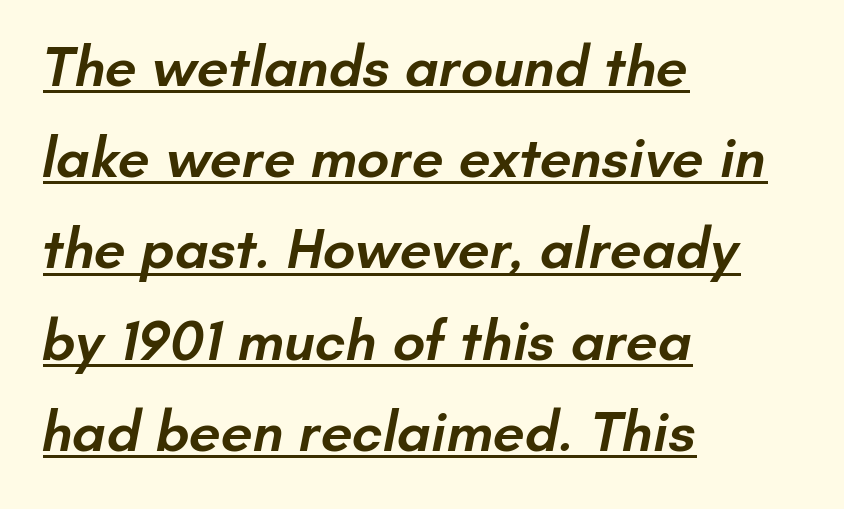
{"serif": "no", "bold": "semi", "weight": "semibold", "width": "normal", "stroke_contrast": "low", "x_height": "small", "monospaced": "no", "underline": "yes", "align": "left", "line_spacing": "normal", "line_spacing_ratio": 1.6, "letter_spacing": "normal", "letter_spacing_em": 0.0, "glyph_px": 57}
